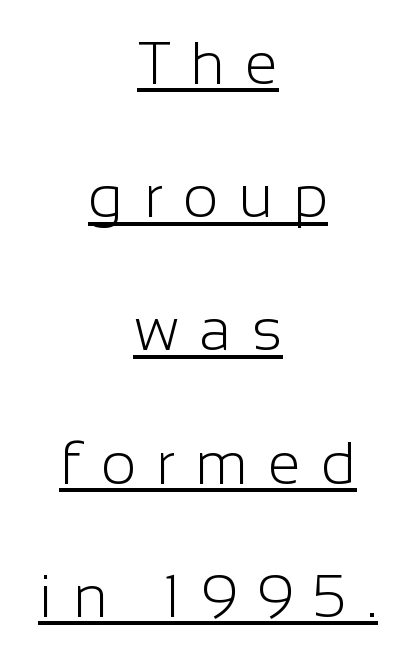
The image shows 60 px light sans-serif type, upright; set centered, loose line spacing (2.22x), unusually wide letter spacing (+0.34 em), underlined; low stroke contrast and a medium x-height.
